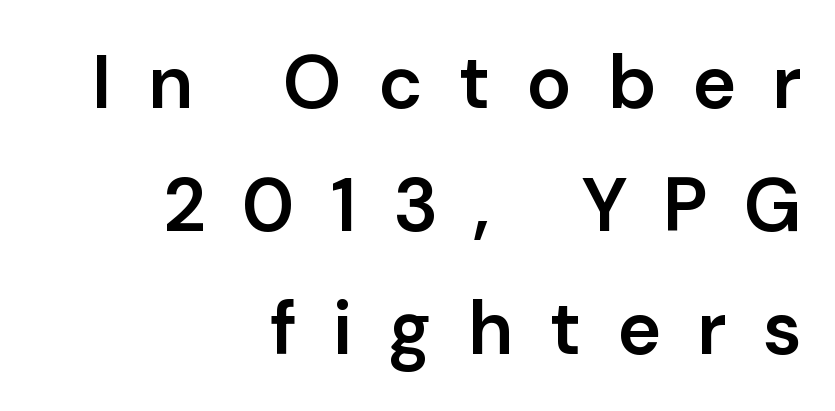
This sample has the flowing, uneven cadence of proportional lettering. Notice how descenders clear the ascenders below comfortably — that's standard leading. The horizontal fit of the characters is loose and conspicuously gappy. A student would call this right alignment; a typographer would say flush right, rag left. Characters remain perfectly vertical along every line. Type style note: lacks serifs.
